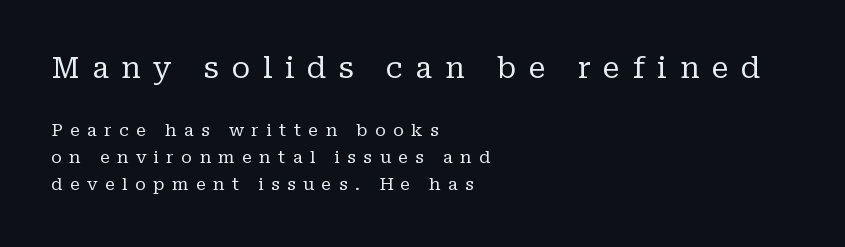
The image shows 29 px regular-weight serif type, upright; set left-aligned, normal line spacing (1.59x), unusually wide letter spacing (+0.43 em), not underlined; the first (top) block is 1.71x larger; low stroke contrast and a medium x-height.
